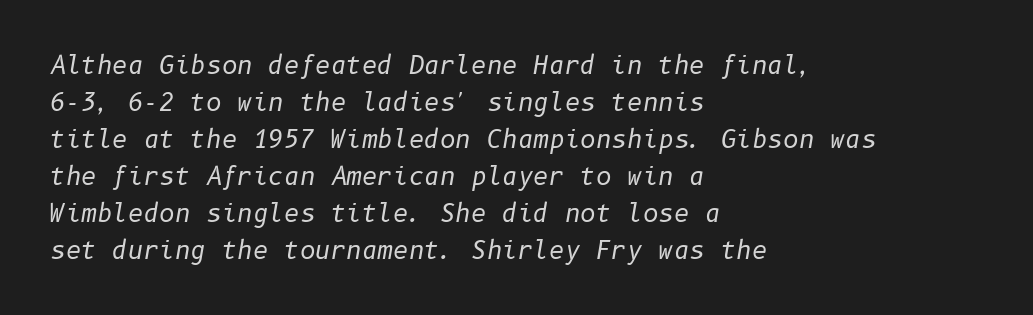
The image shows 24 px text type, italic (leaning right); set left-aligned, normal line spacing (1.54x), normal letter spacing, not underlined.
